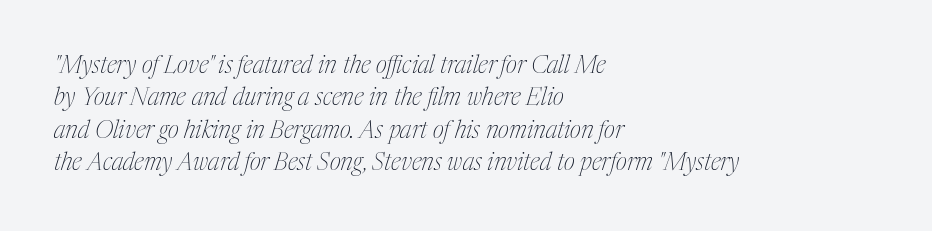
Q: Is the text bold? A: No.
Q: Is the text italic (slanted)? A: Yes, it leans right by about 17 degrees.
Q: Is the text underlined? A: No.
Q: How is the paragraph aligned? A: Left-aligned.
Q: Is the spacing between letters normal or unusually wide? A: Normal.
Q: Is the spacing between lines tight, normal or loose? A: Normal.
